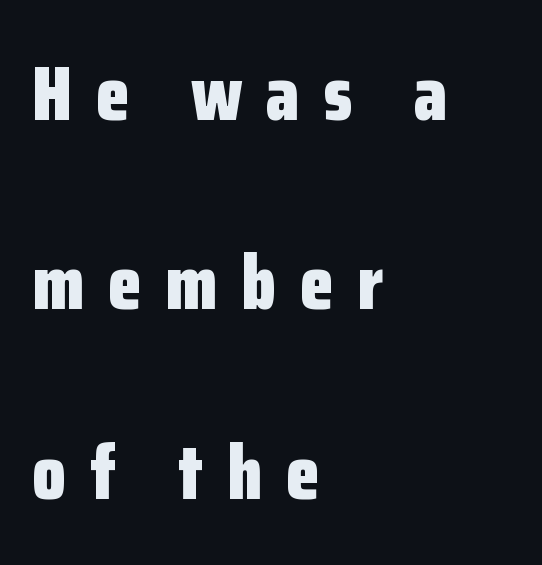
Words appear elongated and porous because spacing is wide. Note the varied advance widths — an 'i' is clearly narrower than an 'm'. The paragraph has a hard left edge and a soft right edge. What's the leading like? Stretched, with rows far apart. Grotesque or geometric, the face here clearly has no serifs. Just letters on the line, the space beneath them empty.
